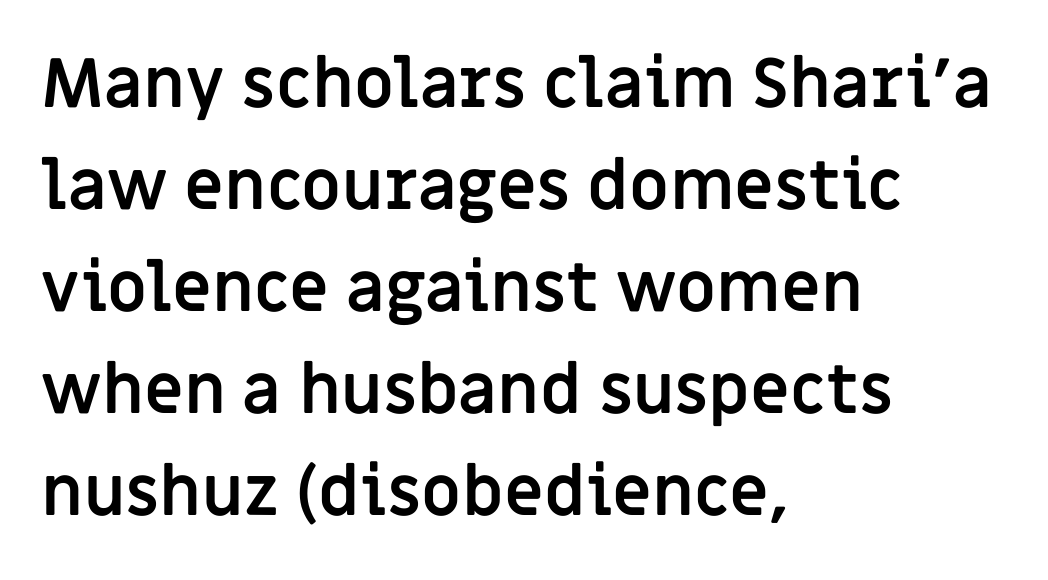
Q: Is the text bold? A: Yes.
Q: Is the text italic (slanted)? A: No, it is upright.
Q: Is the typeface a serif or a sans-serif typeface? A: Sans-serif.
Q: Is the text underlined? A: No.
Q: How is the paragraph aligned? A: Left-aligned.
Q: Is the spacing between letters normal or unusually wide? A: Normal.
Q: Is the spacing between lines tight, normal or loose? A: Normal.
Q: Width (condensed, normal, or wide)? A: Normal.
Q: Stroke contrast? A: Low.
Q: x-height? A: Large.
Q: Monospaced? A: No.
